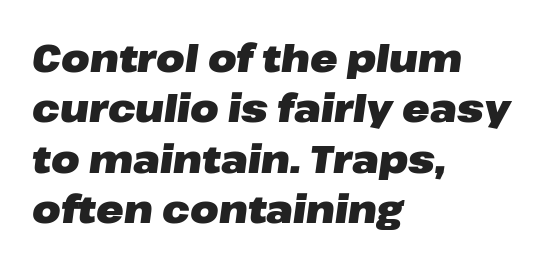
{"italic": "yes", "lean": "right", "slant_degrees": 8, "bold": "yes", "weight": "heavy", "width": "wide", "stroke_contrast": "low", "x_height": "medium", "monospaced": "no", "underline": "no", "align": "left", "line_spacing": "normal", "line_spacing_ratio": 1.36, "letter_spacing": "normal", "letter_spacing_em": 0.0, "glyph_px": 37}
